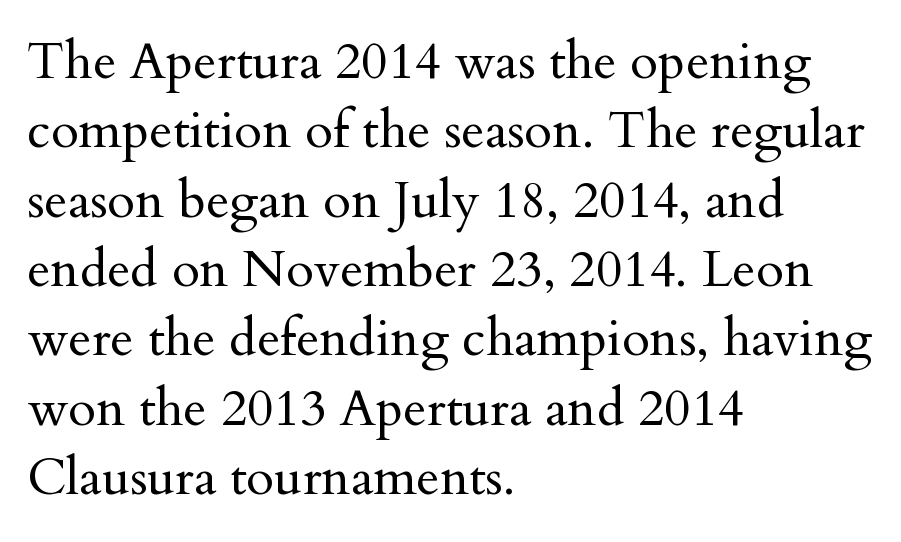
Stroke mass is kept to a normal reading level or below. The lines in this sample share a left origin and differ only in where they stop. The space between consecutive lines is moderate. Letter spacing: default. Every character sits straight up, as roman type does. Plain, unruled lines of type.
